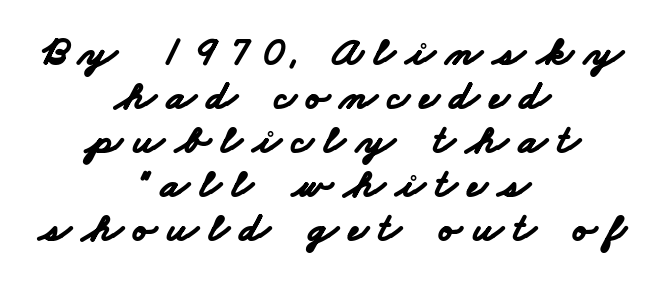
Only glyphs here, with clear space below each row. Letterform terminals end flat and unadorned throughout the passage. Observe the wide spacing: letters keep a clear distance from each other. Note the varied advance widths — an 'i' is clearly narrower than an 'm'. Set as a true bold cut, around the 700 mark.
